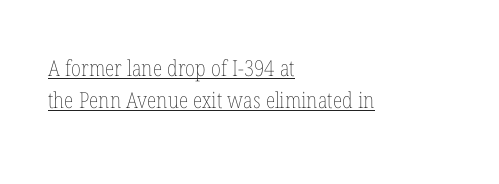
Regarding leading, the lines here are spaced in the standard way. Inter-character spacing is left at the font's built-in metrics. The rendered words wear a rule along their underside. Weight: not bold — regular or lighter.
